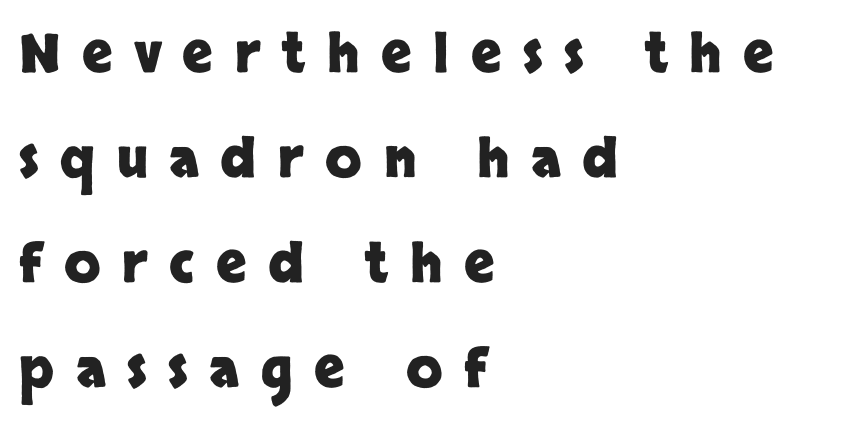
The zone under the glyphs is completely vacant. Spacing verdict: proportional, widths tailored to each character. The rendering shows plain stroke endings on the letterforms — a sans-serif design. The font's upright variant was chosen for this text. Typeset ragged right — the left edge is the straight one. Its strokes are broad and dark, the hallmark of bold type.
